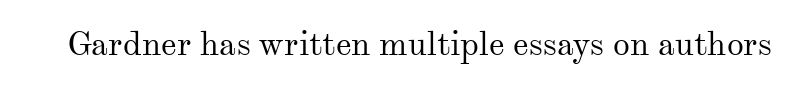
{"serif": "yes", "italic": "no", "bold": "no", "weight": "regular", "width": "normal", "stroke_contrast": "medium", "x_height": "small", "monospaced": "no", "underline": "no", "letter_spacing": "normal", "letter_spacing_em": 0.0, "glyph_px": 34}
